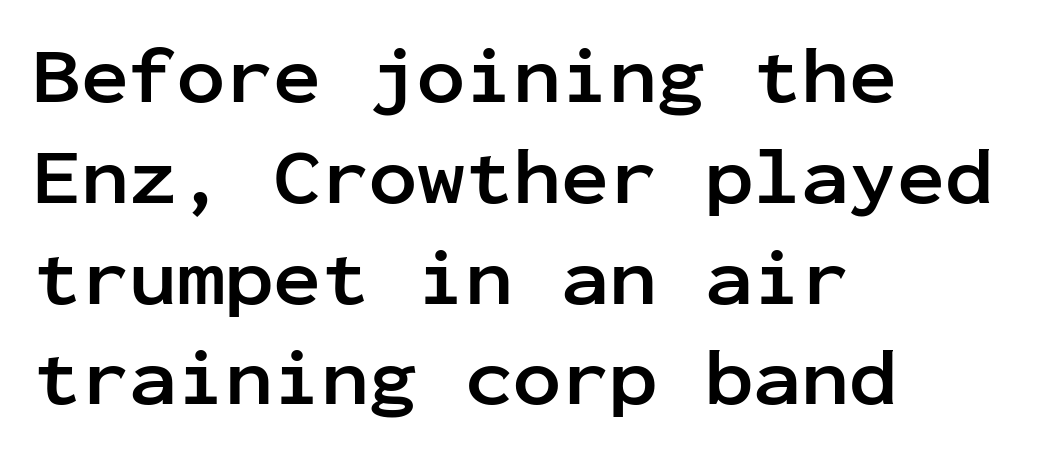
Q: Is the text bold? A: Yes.
Q: Is the text italic (slanted)? A: No, it is upright.
Q: Is the typeface a serif or a sans-serif typeface? A: Sans-serif.
Q: Is the text underlined? A: No.
Q: How is the paragraph aligned? A: Left-aligned.
Q: Is the spacing between letters normal or unusually wide? A: Normal.
Q: Is the spacing between lines tight, normal or loose? A: Normal.
Q: Width (condensed, normal, or wide)? A: Normal.
Q: Stroke contrast? A: Low.
Q: x-height? A: Medium.
Q: Monospaced? A: Yes.
